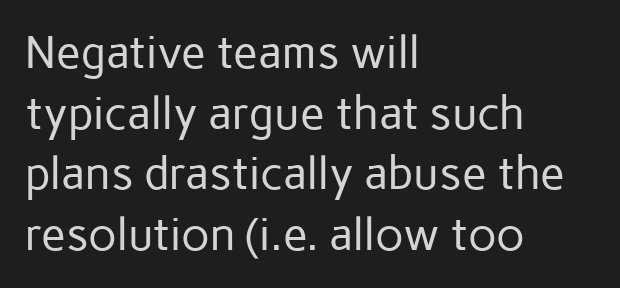
The image shows 45 px regular-weight sans-serif type, upright; set left-aligned, normal line spacing (1.35x), normal letter spacing, not underlined; low stroke contrast and a medium x-height.
